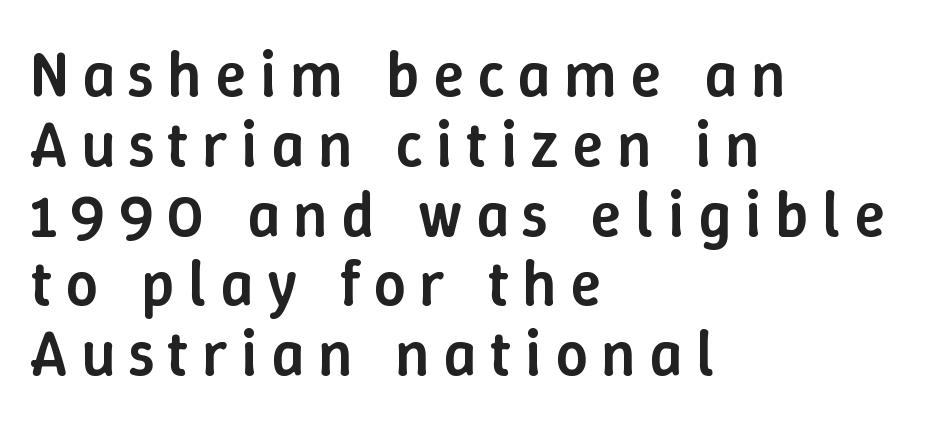
Q: Is the text bold? A: Semi-bold.
Q: Is the text italic (slanted)? A: No, it is upright.
Q: Is the text underlined? A: No.
Q: How is the paragraph aligned? A: Left-aligned.
Q: Is the spacing between letters normal or unusually wide? A: Unusually wide.
Q: Is the spacing between lines tight, normal or loose? A: Tight.
Q: Width (condensed, normal, or wide)? A: Normal.
Q: Stroke contrast? A: Low.
Q: x-height? A: Medium.
Q: Monospaced? A: No.
